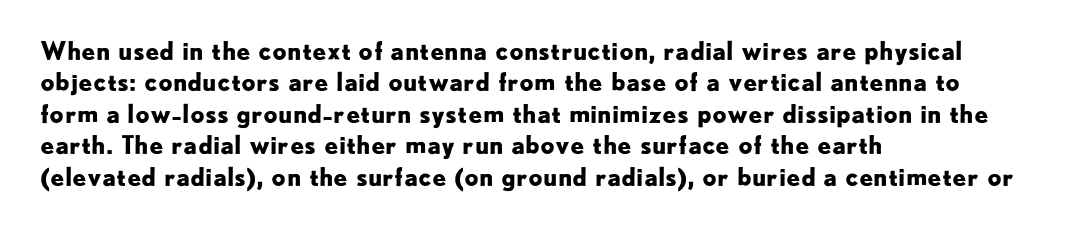
Horizontal alignment here is leftward, the default for most running prose. These lines were composed using upright roman letters. Quick note: underline off. Words appear dense and cohesive because spacing is normal. Honestly, the row spacing looks completely unremarkable. Heft: maximum for text — a bold.
